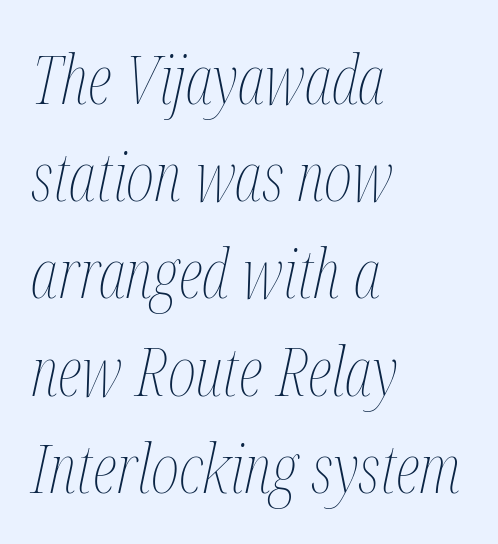
{"italic": "yes", "lean": "right", "slant_degrees": 12, "bold": "no", "weight": "thin", "width": "condensed", "stroke_contrast": "medium", "x_height": "medium", "monospaced": "no", "underline": "no", "align": "left", "line_spacing": "normal", "line_spacing_ratio": 1.43, "letter_spacing": "normal", "letter_spacing_em": 0.0, "glyph_px": 68}
